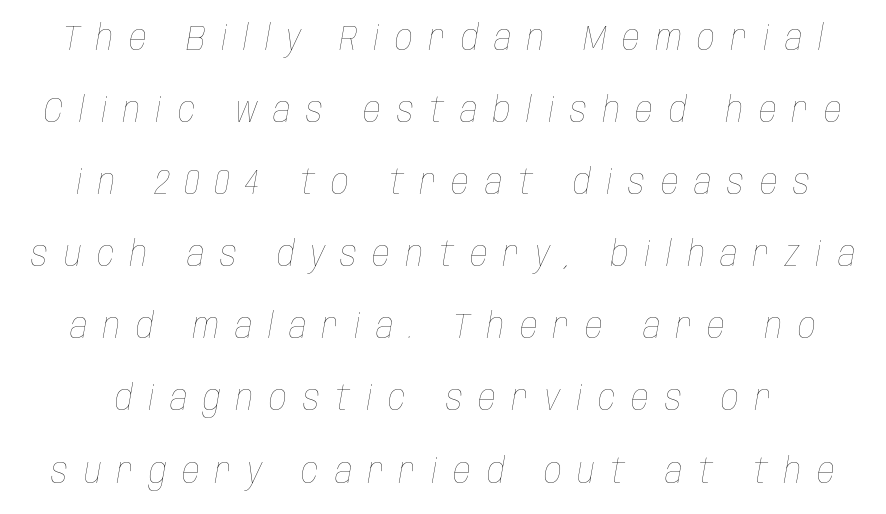
The image shows 35 px thin, condensed type, italic (leaning right); set loose line spacing (2.06x), unusually wide letter spacing (+0.45 em), not underlined; low stroke contrast and a large x-height.
